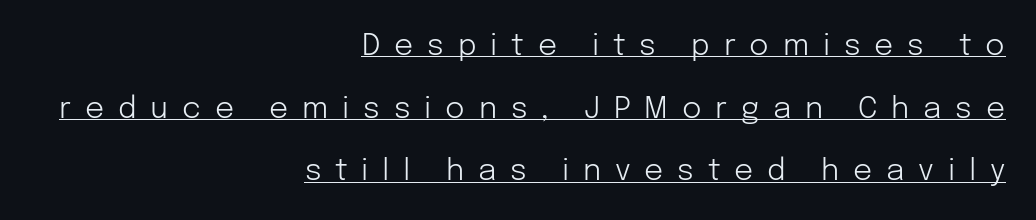
Q: Is the text bold? A: No.
Q: Is the text italic (slanted)? A: No, it is upright.
Q: Is the typeface a serif or a sans-serif typeface? A: Sans-serif.
Q: Is the text underlined? A: Yes.
Q: How is the paragraph aligned? A: Right-aligned.
Q: Is the spacing between letters normal or unusually wide? A: Unusually wide.
Q: Is the spacing between lines tight, normal or loose? A: Loose.
Q: Width (condensed, normal, or wide)? A: Normal.
Q: Stroke contrast? A: Low.
Q: x-height? A: Medium.
Q: Monospaced? A: No.
